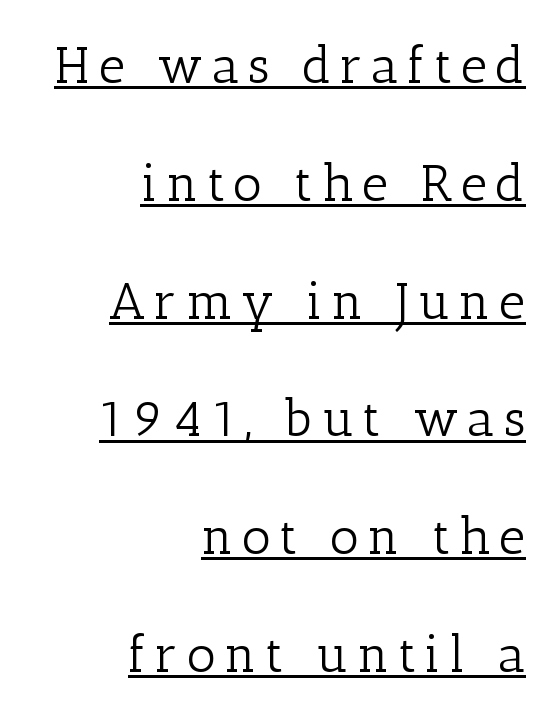
{"serif": "yes", "italic": "no", "bold": "no", "weight": "light", "width": "normal", "stroke_contrast": "low", "x_height": "medium", "monospaced": "no", "underline": "yes", "align": "right", "line_spacing": "loose", "line_spacing_ratio": 2.31, "glyph_px": 51}
